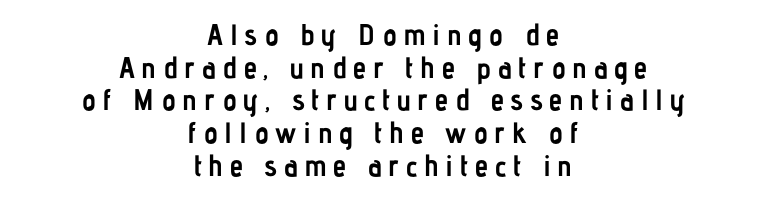
Q: Is the text bold? A: Yes.
Q: Is the text italic (slanted)? A: No, it is upright.
Q: Is the typeface a serif or a sans-serif typeface? A: Sans-serif.
Q: Is the text underlined? A: No.
Q: How is the paragraph aligned? A: Centered.
Q: Is the spacing between letters normal or unusually wide? A: Unusually wide.
Q: Is the spacing between lines tight, normal or loose? A: Tight.
Q: Width (condensed, normal, or wide)? A: Condensed.
Q: Stroke contrast? A: Low.
Q: x-height? A: Medium.
Q: Monospaced? A: No.
